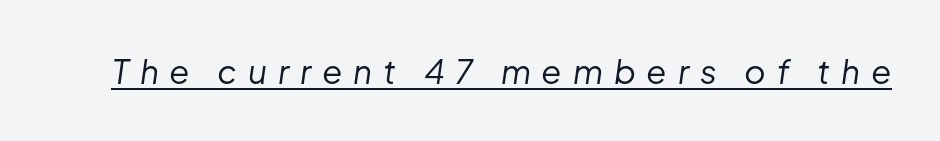
The image shows 33 px regular-weight type, italic (leaning right); set unusually wide letter spacing (+0.33 em), underlined; low stroke contrast and a medium x-height.
